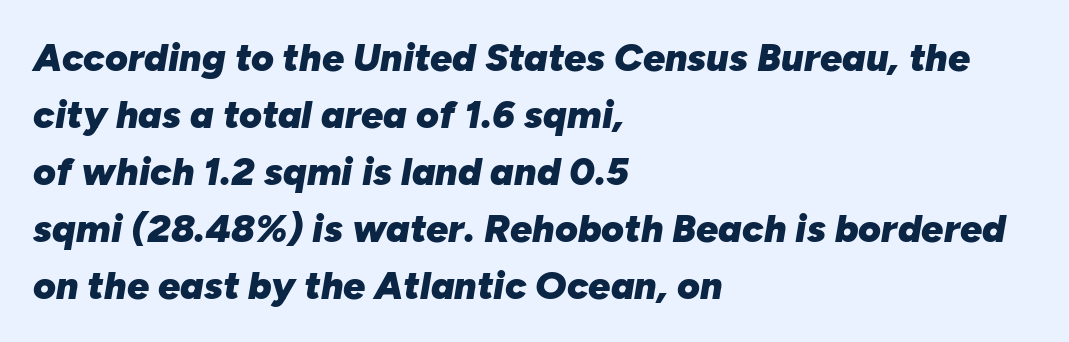
Q: Is the text bold? A: Yes.
Q: Is the text italic (slanted)? A: Yes, it leans right by about 10 degrees.
Q: Is the text underlined? A: No.
Q: How is the paragraph aligned? A: Left-aligned.
Q: Is the spacing between letters normal or unusually wide? A: Normal.
Q: Is the spacing between lines tight, normal or loose? A: Normal.
Q: Width (condensed, normal, or wide)? A: Normal.
Q: Stroke contrast? A: Low.
Q: x-height? A: Medium.
Q: Monospaced? A: No.
